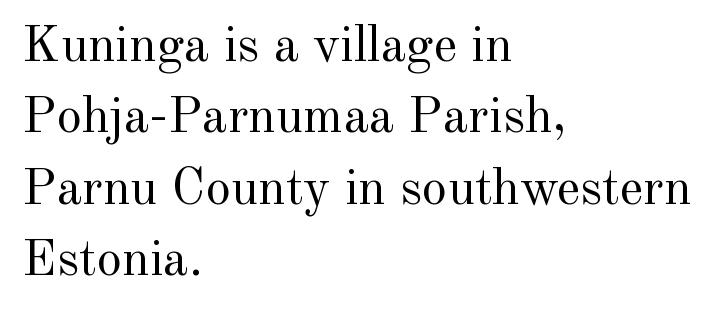
Q: Is the text bold? A: No.
Q: Is the text italic (slanted)? A: No, it is upright.
Q: Is the typeface a serif or a sans-serif typeface? A: Serif.
Q: Is the text underlined? A: No.
Q: How is the paragraph aligned? A: Left-aligned.
Q: Is the spacing between letters normal or unusually wide? A: Normal.
Q: Is the spacing between lines tight, normal or loose? A: Normal.
Q: Width (condensed, normal, or wide)? A: Normal.
Q: x-height? A: Small.
Q: Monospaced? A: No.
